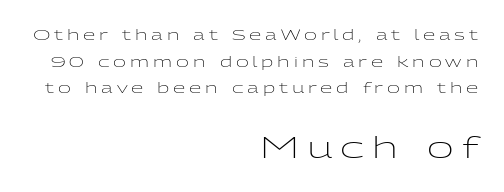
{"serif": "no", "italic": "no", "bold": "no", "weight": "light", "width": "wide", "stroke_contrast": "low", "x_height": "medium", "monospaced": "no", "underline": "no", "align": "right", "line_spacing": "loose", "line_spacing_ratio": 1.91, "letter_spacing": "wide", "letter_spacing_em": 0.28, "larger_block": "second", "size_ratio": 2.07, "glyph_px": 29}
